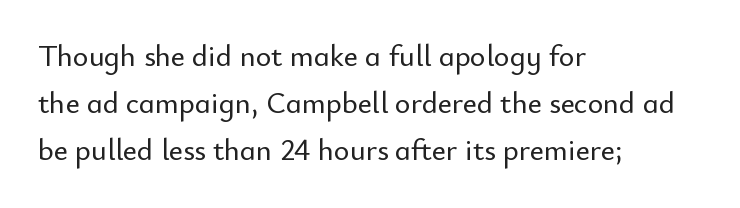
The image shows 30 px sans-serif type, upright; set left-aligned, normal line spacing (1.57x), normal letter spacing, not underlined; low stroke contrast and a small x-height.
